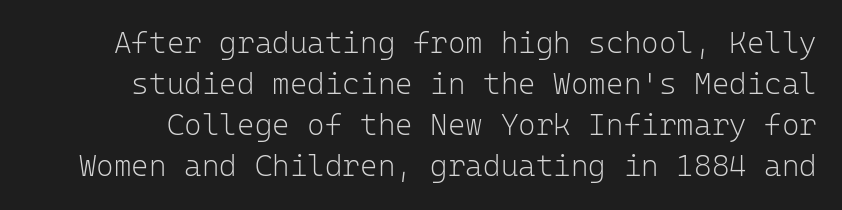
The image shows 30 px light sans-serif type, upright, monospaced; set normal line spacing (1.37x), normal letter spacing, not underlined; low stroke contrast and a medium x-height.
